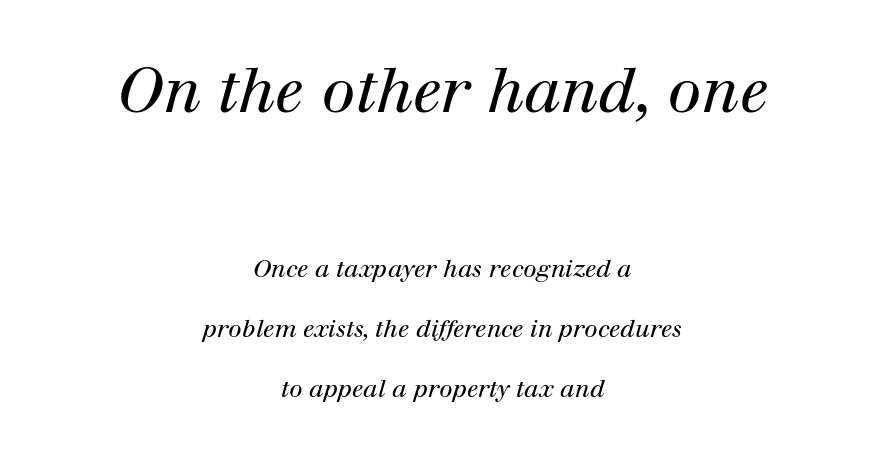
The image shows 61 px regular-weight serif type, italic (leaning right); set centered, loose line spacing (2.5x), normal letter spacing, not underlined; the first (top) block is 2.54x larger; high stroke contrast and a medium x-height.
